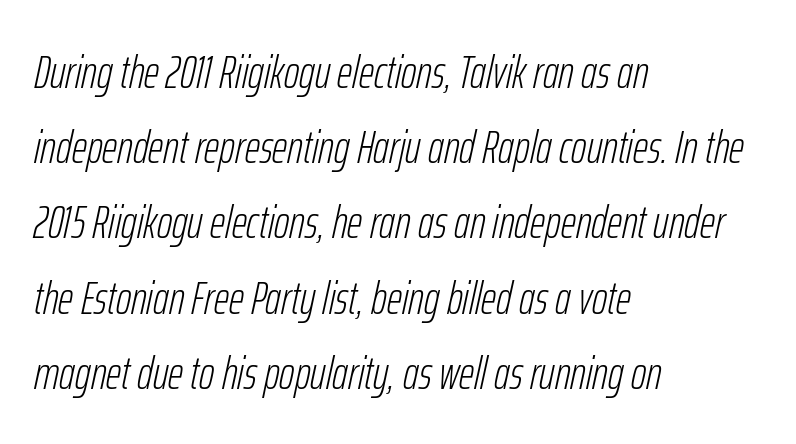
The image shows 47 px light, condensed type, italic (leaning right); set left-aligned, normal line spacing (1.6x), normal letter spacing, not underlined; low stroke contrast and a medium x-height.
